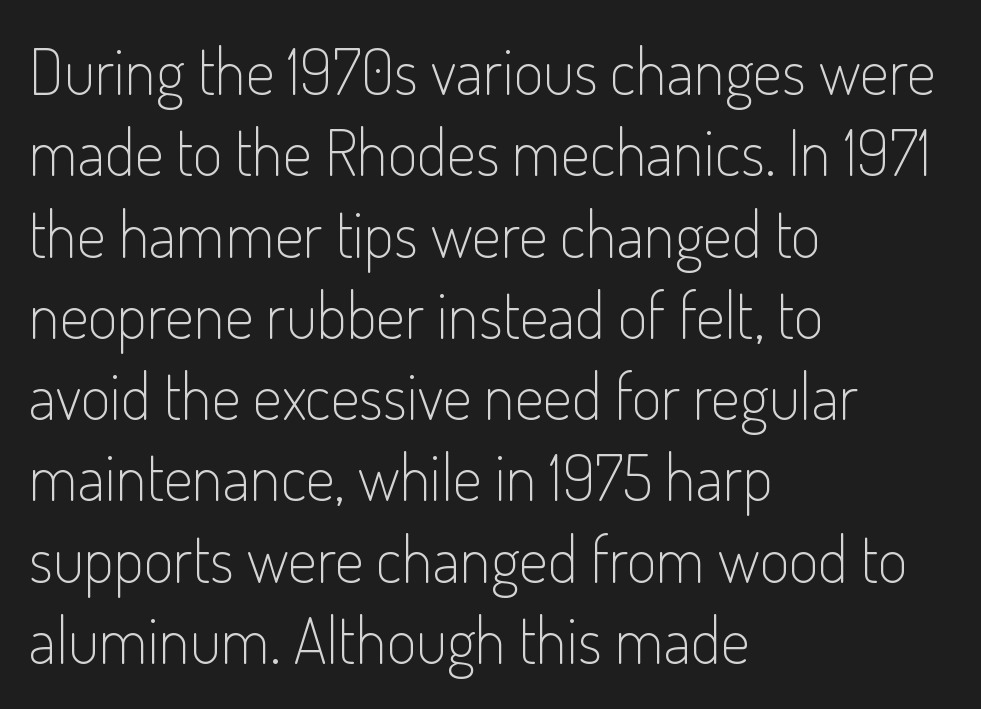
The image shows 64 px light, condensed sans-serif type, upright; set left-aligned, normal line spacing (1.27x), normal letter spacing, not underlined; low stroke contrast and a small x-height.
